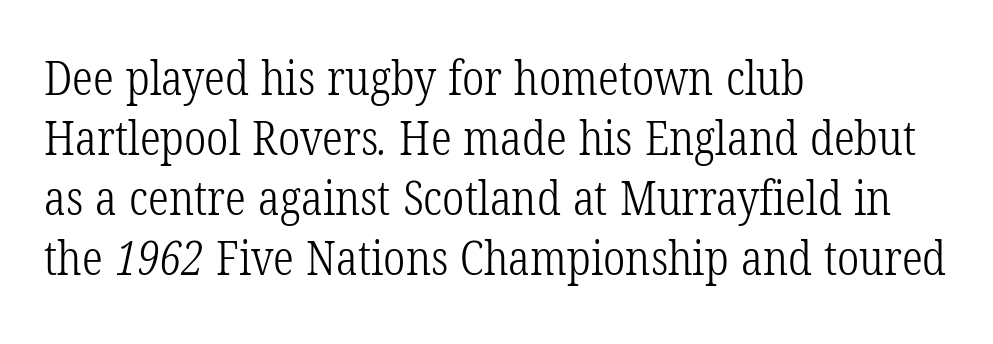
{"serif": "yes", "bold": "no", "weight": "light", "width": "condensed", "stroke_contrast": "low", "x_height": "medium", "monospaced": "no", "underline": "no", "align": "left", "line_spacing": "normal", "line_spacing_ratio": 1.28, "letter_spacing": "normal", "letter_spacing_em": 0.0, "glyph_px": 47}
